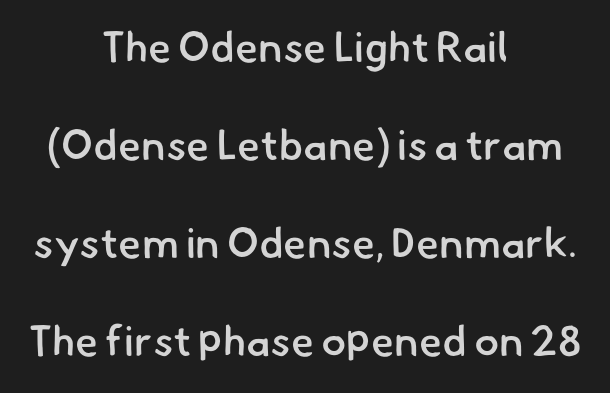
{"serif": "no", "bold": "semi", "weight": "semibold", "width": "normal", "stroke_contrast": "low", "x_height": "small", "monospaced": "no", "underline": "no", "align": "center", "line_spacing": "loose", "line_spacing_ratio": 2.33, "letter_spacing": "normal", "letter_spacing_em": 0.0, "glyph_px": 42}
